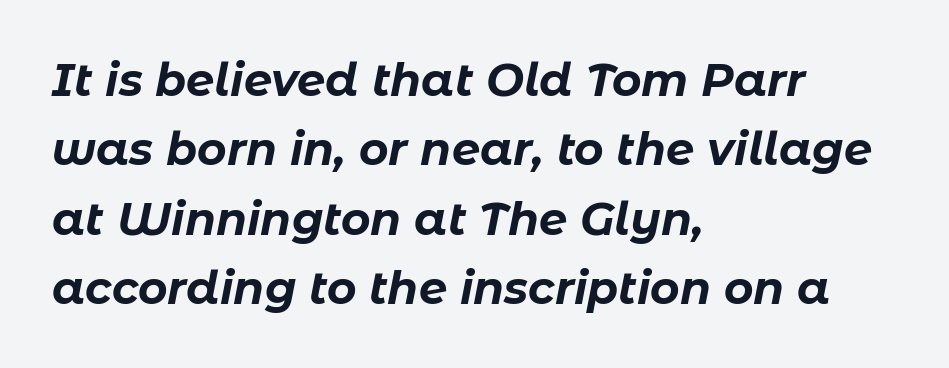
{"italic": "yes", "lean": "right", "slant_degrees": 11, "bold": "yes", "weight": "bold", "width": "normal", "stroke_contrast": "low", "x_height": "medium", "monospaced": "no", "underline": "no", "align": "left", "line_spacing": "normal", "line_spacing_ratio": 1.54, "letter_spacing": "normal", "letter_spacing_em": 0.0, "glyph_px": 45}
